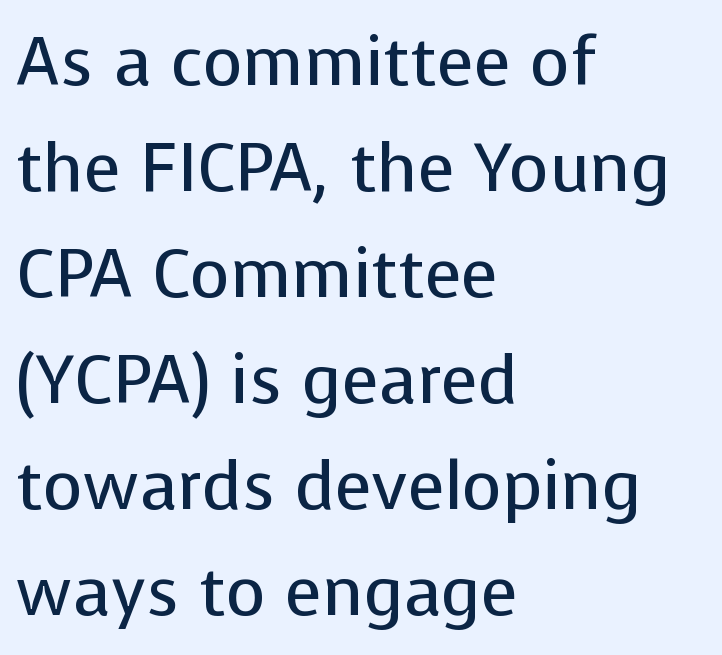
The image shows 68 px regular-weight sans-serif type, upright; set left-aligned, normal line spacing (1.56x), normal letter spacing, not underlined; low stroke contrast and a medium x-height.
